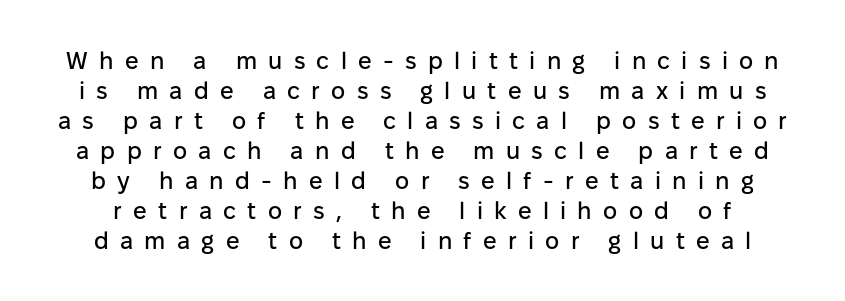
Tall strokes in this sample are plumb rather than angled. Descender tails drop into unmarked territory. Glyph-to-glyph distance is far greater than everyday printed text. Notice how descenders clear the ascenders below comfortably — that's standard leading.
